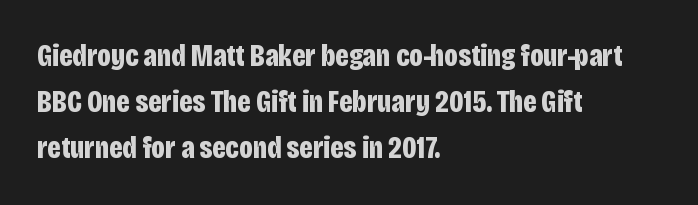
{"serif": "no", "italic": "no", "bold": "yes", "weight": "bold", "width": "condensed", "stroke_contrast": "low", "x_height": "large", "monospaced": "no", "underline": "no", "align": "left", "line_spacing": "normal", "line_spacing_ratio": 1.49, "letter_spacing": "normal", "letter_spacing_em": 0.0, "glyph_px": 31}
